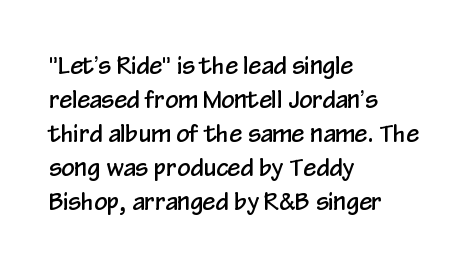
Q: Is the text italic (slanted)? A: No, it is upright.
Q: Is the text underlined? A: No.
Q: How is the paragraph aligned? A: Left-aligned.
Q: Is the spacing between letters normal or unusually wide? A: Normal.
Q: Is the spacing between lines tight, normal or loose? A: Normal.
